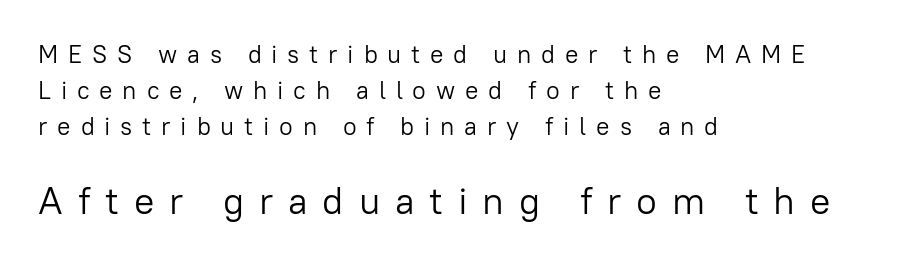
Q: Is the text bold? A: No.
Q: Is the text italic (slanted)? A: No, it is upright.
Q: Is the typeface a serif or a sans-serif typeface? A: Sans-serif.
Q: Is the text underlined? A: No.
Q: How is the paragraph aligned? A: Left-aligned.
Q: Is the spacing between letters normal or unusually wide? A: Unusually wide.
Q: Is the spacing between lines tight, normal or loose? A: Normal.
Q: Which block of text is set in a larger size, the first (top) or the second (bottom)? A: The second (bottom) one.
Q: Width (condensed, normal, or wide)? A: Normal.
Q: Stroke contrast? A: Low.
Q: x-height? A: Medium.
Q: Monospaced? A: No.
